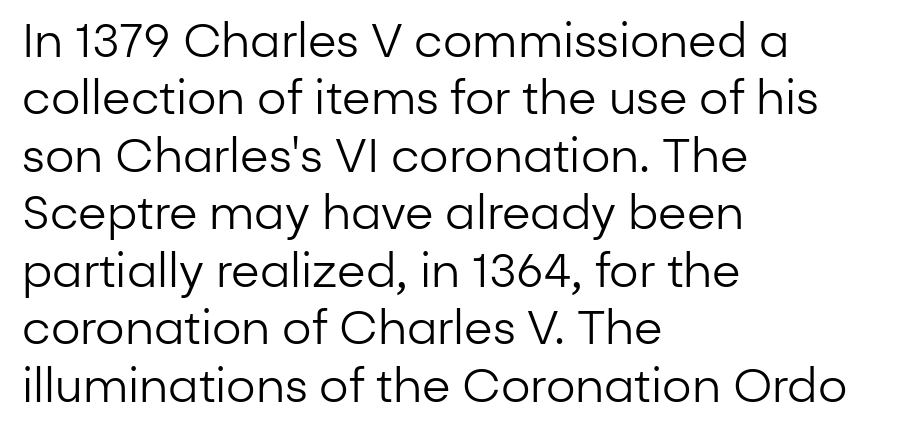
Q: Is the text bold? A: No.
Q: Is the text italic (slanted)? A: No, it is upright.
Q: Is the typeface a serif or a sans-serif typeface? A: Sans-serif.
Q: Is the text underlined? A: No.
Q: How is the paragraph aligned? A: Left-aligned.
Q: Is the spacing between letters normal or unusually wide? A: Normal.
Q: Is the spacing between lines tight, normal or loose? A: Normal.
Q: Width (condensed, normal, or wide)? A: Normal.
Q: Stroke contrast? A: Low.
Q: x-height? A: Medium.
Q: Monospaced? A: No.
